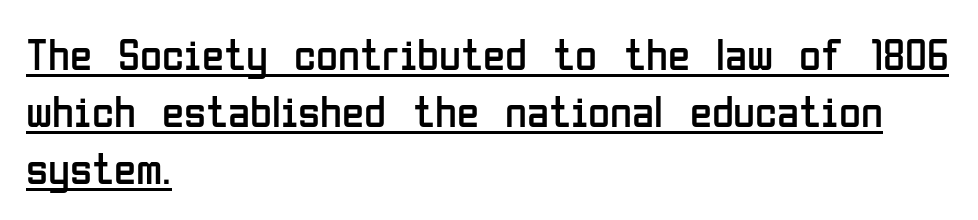
If you drew a ruler down the left edge, every line would touch it. Look at the bottom of the vertical strokes: they stop flat, with no serifs. The specimen reads as upright at a glance. Is this a fixed-width face? No — the glyphs have proportional, varying widths.
